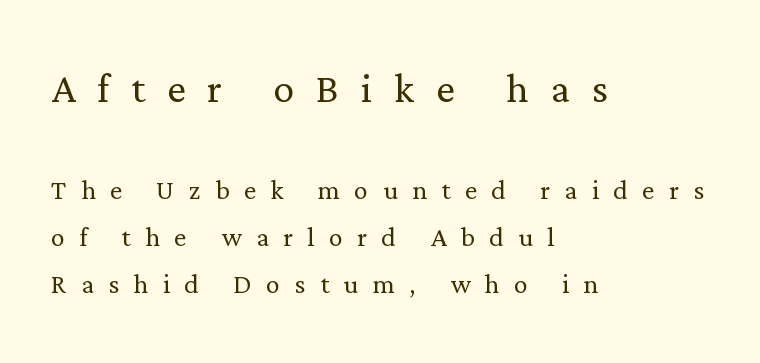
The image shows 53 px light serif type, upright; set left-aligned, normal line spacing (1.35x), unusually wide letter spacing (+0.41 em), not underlined; the first (top) block is 1.51x larger; low stroke contrast and a medium x-height.
